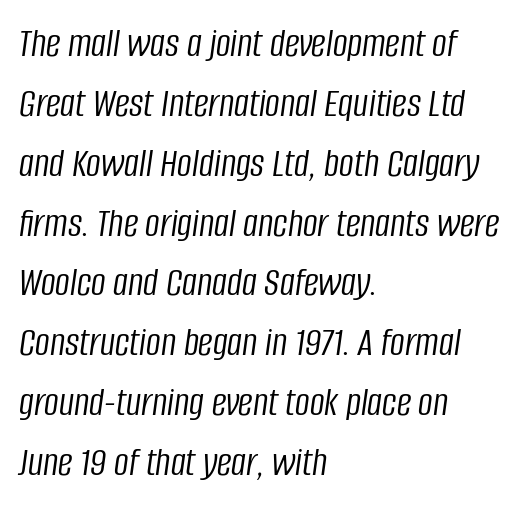
Each line starts at the same left margin while the right side varies. No heavy texture on the line: the type isn't bold. Standard letterfit; no display-style spreading of the glyphs. The whole block is typeset with a tilt. Looks like regular typesetting: each glyph gets only the width it needs. The line-height multiplier appears to be the usual default.
